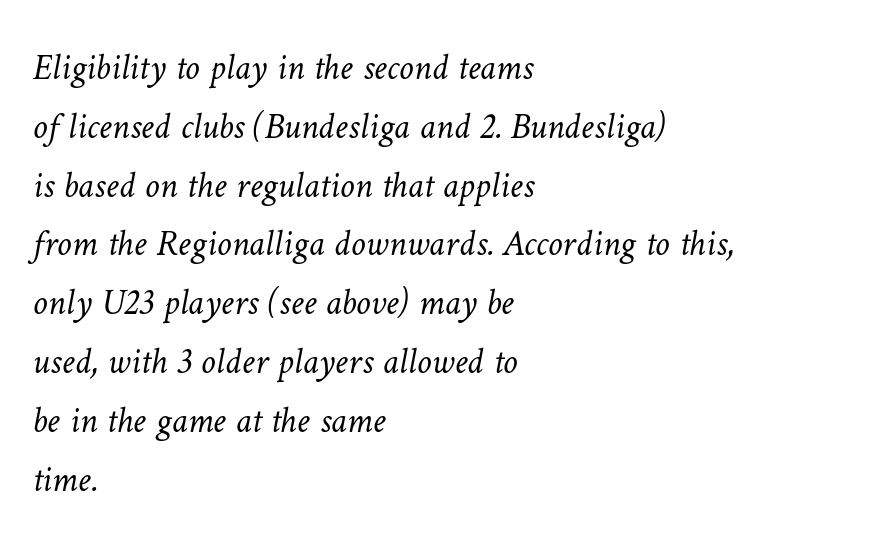
{"bold": "no", "weight": "light", "width": "normal", "stroke_contrast": "low", "x_height": "medium", "monospaced": "no", "underline": "no", "align": "left", "line_spacing": "normal", "line_spacing_ratio": 1.59, "letter_spacing": "normal", "letter_spacing_em": 0.0, "glyph_px": 37}
